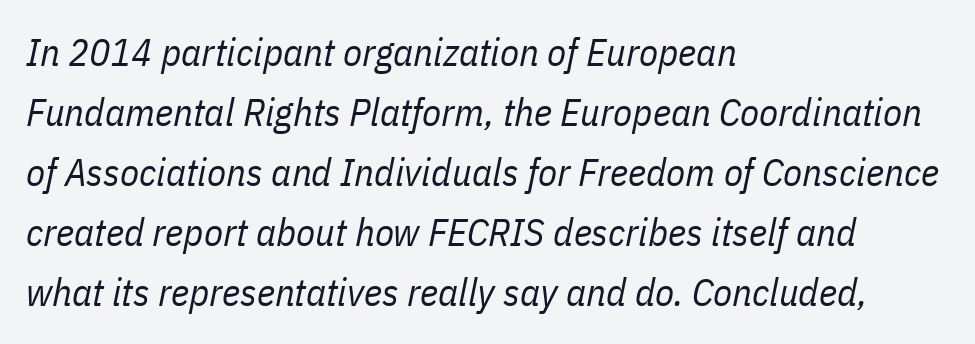
Here the glyphs are tracked normally, forming tight word shapes. The zone under the glyphs is completely vacant. Vertically, the passage feels balanced, rows spaced as you'd expect. Rendered with sloped, italic letterforms. The face looks like a standard text weight, possibly lighter. Is the block centered? No — it sits flush against the left margin.
